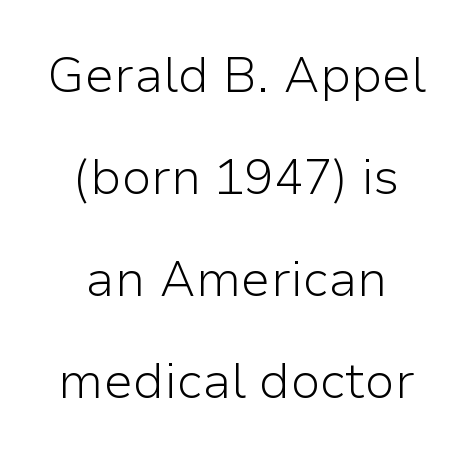
The image shows 49 px light sans-serif type, upright; set centered, loose line spacing (2.08x), normal letter spacing, not underlined; low stroke contrast and a medium x-height.
